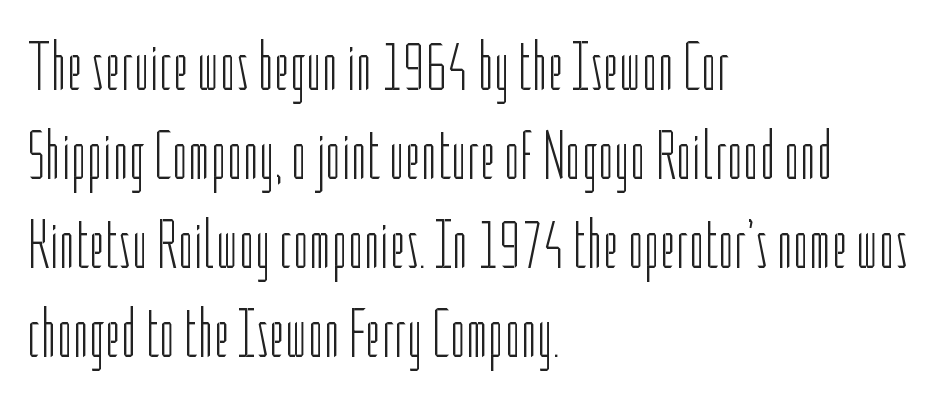
The image shows 70 px light, condensed sans-serif type, upright; set left-aligned, normal line spacing (1.27x), normal letter spacing, not underlined; low stroke contrast and a medium x-height.
